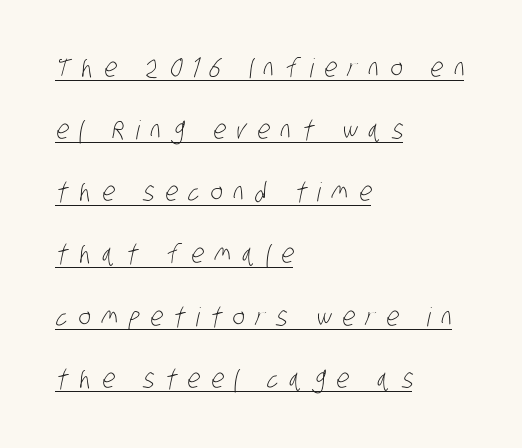
The image shows 26 px text type; set left-aligned, loose line spacing (2.39x), unusually wide letter spacing (+0.42 em), underlined.
